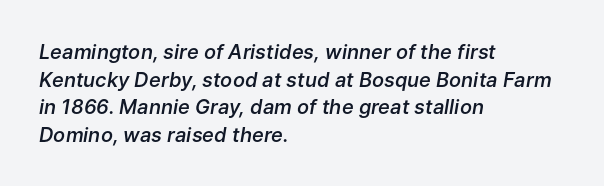
Q: Is the text bold? A: Semi-bold.
Q: Is the text italic (slanted)? A: Yes, it leans right by about 9 degrees.
Q: Is the text underlined? A: No.
Q: How is the paragraph aligned? A: Left-aligned.
Q: Is the spacing between letters normal or unusually wide? A: Normal.
Q: Is the spacing between lines tight, normal or loose? A: Normal.
